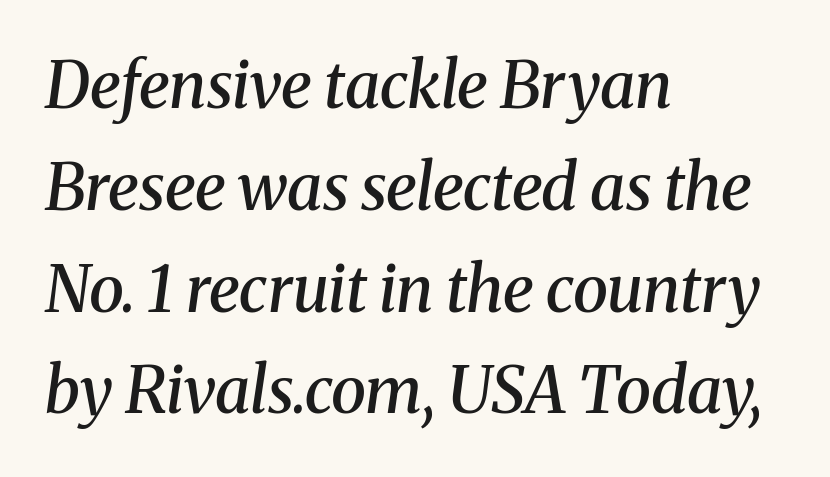
{"serif": "yes", "italic": "yes", "lean": "right", "slant_degrees": 8, "bold": "semi", "weight": "semibold", "width": "normal", "stroke_contrast": "medium", "x_height": "medium", "monospaced": "no", "underline": "no", "align": "left", "line_spacing": "normal", "line_spacing_ratio": 1.59, "letter_spacing": "normal", "letter_spacing_em": 0.0, "glyph_px": 64}
